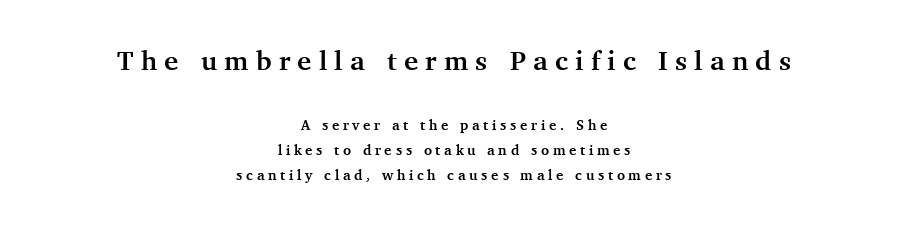
The image shows 27 px bold type, upright; set centered, line spacing 1.79x, unusually wide letter spacing (+0.27 em), not underlined; the first (top) block is 1.93x larger.
